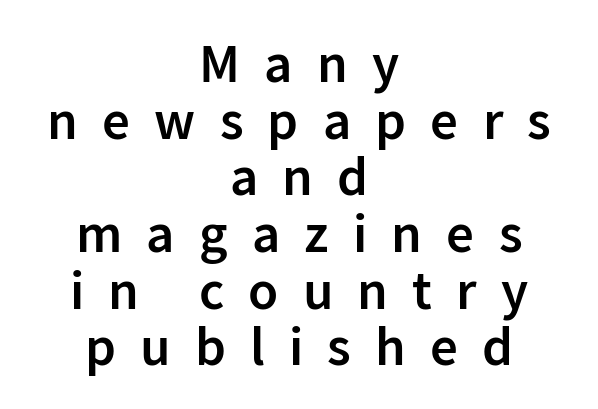
Serif or sans? Sans — the stroke terminals are bare. Underlining? Definitely not there. The passage shown is semibold, sitting just below true bold. A typesetter would call this heavily tracked-out type. You could barely slide anything between these rows.
